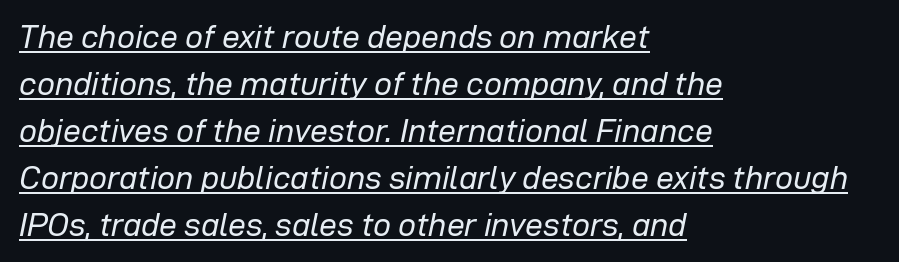
Evenly set lines give the paragraph a standard silhouette. Each word holds together tightly as a unit, with standard inter-letter gaps. The lines are quadded left. Stroke thickness stays within the range of a standard reading face or lighter. The specimen reads as italic at a glance. Note the varied advance widths — an 'i' is clearly narrower than an 'm'.
